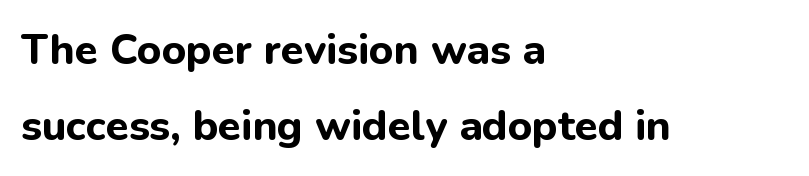
{"serif": "no", "italic": "no", "bold": "yes", "weight": "bold", "width": "normal", "stroke_contrast": "low", "x_height": "medium", "monospaced": "no", "underline": "no", "align": "left", "line_spacing_ratio": 1.8, "letter_spacing": "normal", "letter_spacing_em": 0.0, "glyph_px": 42}
